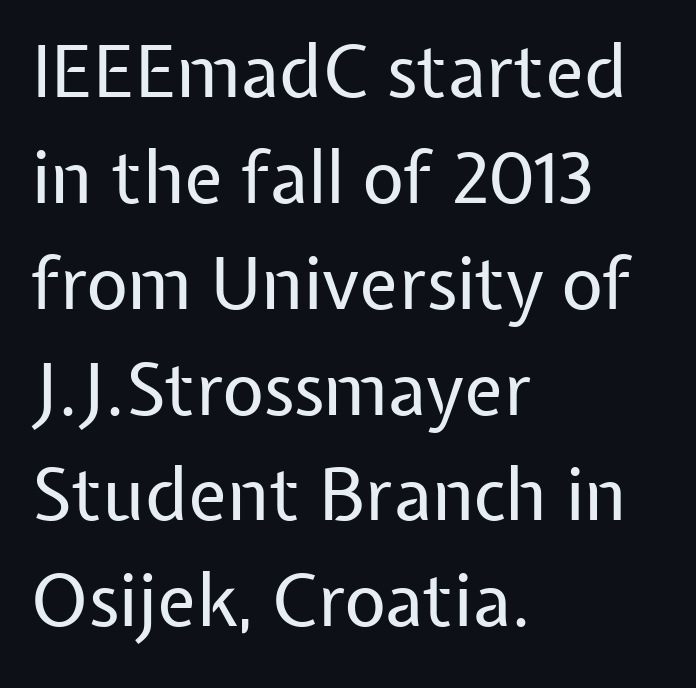
The image shows 72 px regular-weight sans-serif type, upright; set left-aligned, normal line spacing (1.47x), normal letter spacing, not underlined; low stroke contrast and a medium x-height.
